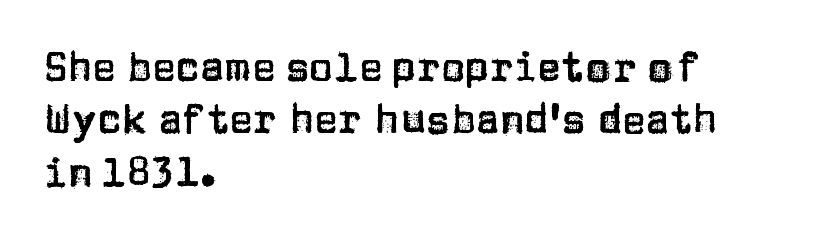
Where is the straight margin? On the left. The glyphs are unaccompanied by any horizontal stroke below them. Varying glyph widths throughout — classic text-font behaviour. Notice how the stems are strictly vertical — no italics here. Type style note: lacks serifs.
